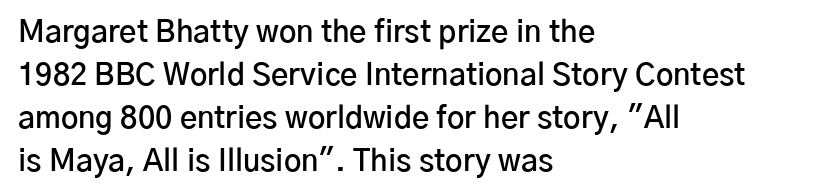
{"serif": "no", "italic": "no", "bold": "semi", "weight": "semibold", "width": "normal", "stroke_contrast": "low", "x_height": "medium", "monospaced": "no", "underline": "no", "align": "left", "line_spacing": "normal", "line_spacing_ratio": 1.43, "letter_spacing": "normal", "letter_spacing_em": 0.0, "glyph_px": 30}
